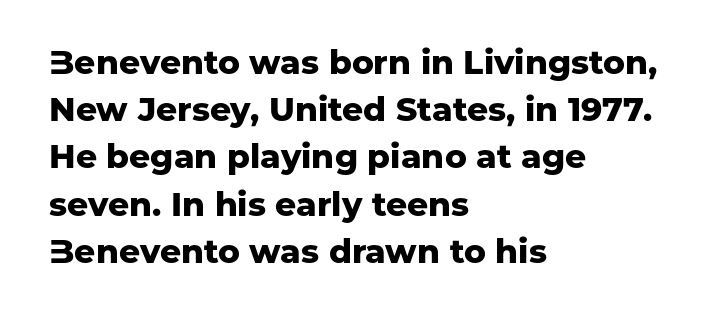
Standard letterfit; no display-style spreading of the glyphs. This block has exactly the height ordinary leading produces. The specimen reads as upright at a glance. Looks like regular typesetting: each glyph gets only the width it needs. Line beginnings align vertically; line endings do not.
